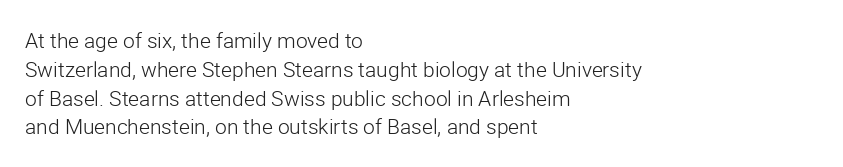
Q: Is the text bold? A: No.
Q: Is the text italic (slanted)? A: No, it is upright.
Q: Is the text underlined? A: No.
Q: How is the paragraph aligned? A: Left-aligned.
Q: Is the spacing between letters normal or unusually wide? A: Normal.
Q: Is the spacing between lines tight, normal or loose? A: Normal.
